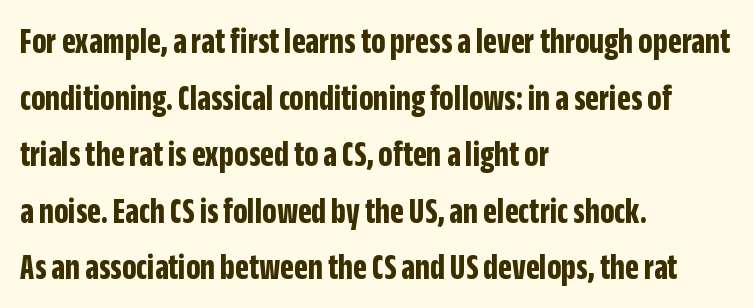
Q: Is the text bold? A: Yes.
Q: Is the text italic (slanted)? A: No, it is upright.
Q: Is the typeface a serif or a sans-serif typeface? A: Sans-serif.
Q: Is the text underlined? A: No.
Q: How is the paragraph aligned? A: Left-aligned.
Q: Is the spacing between letters normal or unusually wide? A: Normal.
Q: Is the spacing between lines tight, normal or loose? A: Normal.
Q: Width (condensed, normal, or wide)? A: Condensed.
Q: Stroke contrast? A: Low.
Q: x-height? A: Large.
Q: Monospaced? A: No.
